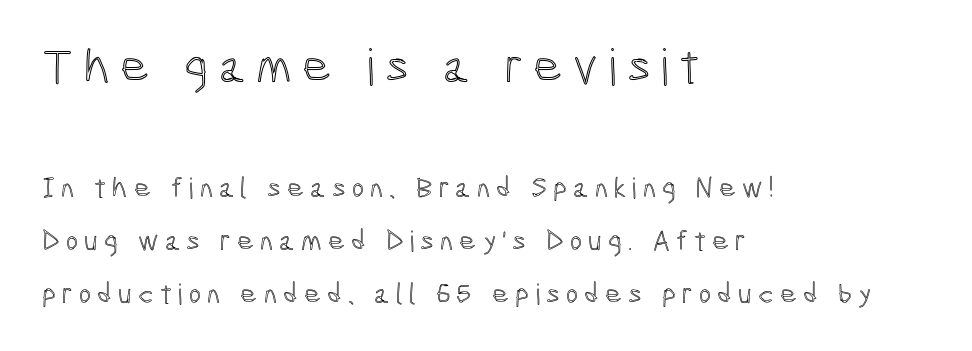
Q: Is the text italic (slanted)? A: No, it is upright.
Q: Is the text underlined? A: No.
Q: How is the paragraph aligned? A: Left-aligned.
Q: Is the spacing between letters normal or unusually wide? A: Unusually wide.
Q: Which block of text is set in a larger size, the first (top) or the second (bottom)? A: The first (top) one.
Q: Width (condensed, normal, or wide)? A: Condensed.
Q: x-height? A: Medium.
Q: Monospaced? A: No.
